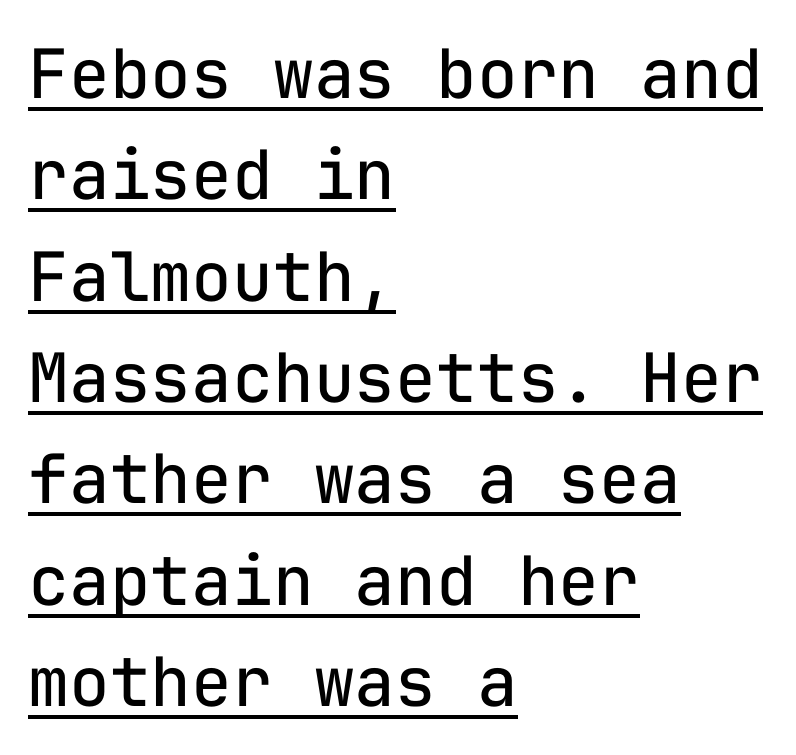
{"serif": "no", "italic": "no", "bold": "no", "weight": "regular", "width": "normal", "stroke_contrast": "low", "x_height": "medium", "monospaced": "yes", "underline": "yes", "align": "left", "line_spacing": "normal", "line_spacing_ratio": 1.49, "letter_spacing": "normal", "letter_spacing_em": 0.0, "glyph_px": 68}
